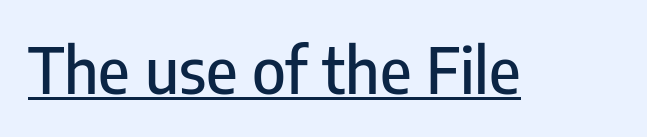
{"serif": "no", "italic": "no", "width": "condensed", "stroke_contrast": "low", "x_height": "medium", "monospaced": "no", "underline": "yes", "letter_spacing": "normal", "letter_spacing_em": 0.0, "glyph_px": 64}
